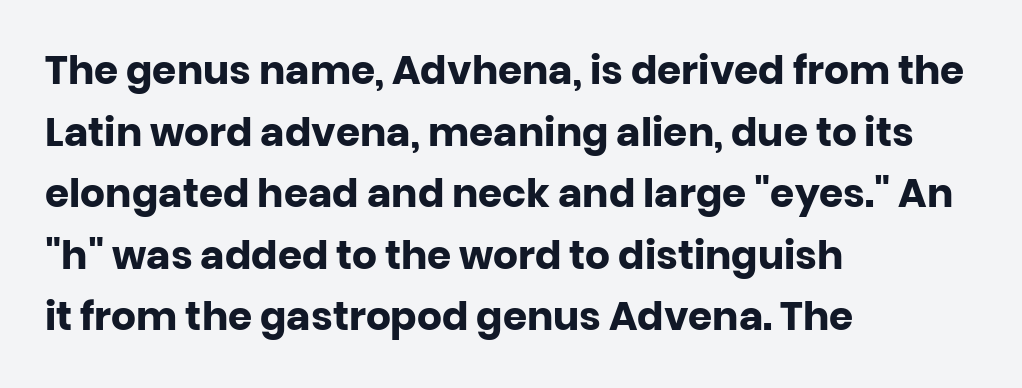
{"serif": "no", "italic": "no", "bold": "yes", "weight": "heavy", "width": "normal", "stroke_contrast": "low", "x_height": "large", "monospaced": "no", "underline": "no", "align": "left", "line_spacing": "normal", "line_spacing_ratio": 1.58, "letter_spacing": "normal", "letter_spacing_em": 0.0, "glyph_px": 39}
